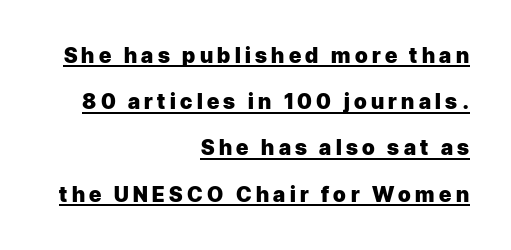
The image shows 21 px bold type, upright; set right-aligned, loose line spacing (2.2x), unusually wide letter spacing (+0.21 em), underlined.
